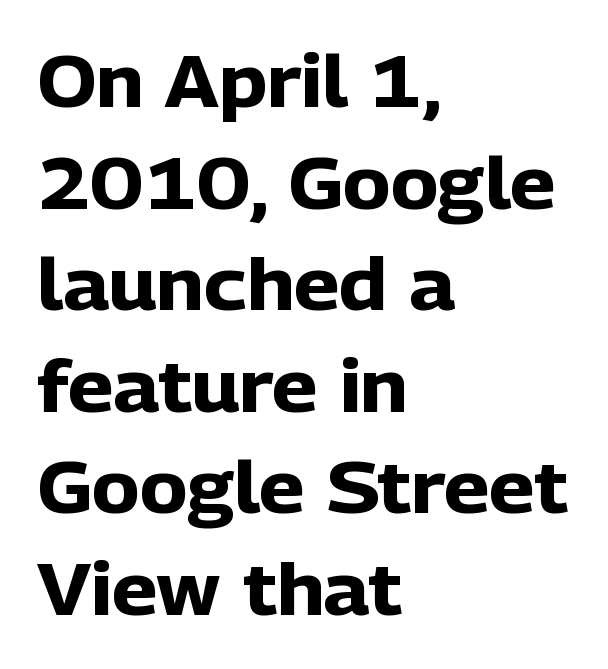
{"serif": "no", "italic": "no", "bold": "yes", "weight": "heavy", "width": "normal", "stroke_contrast": "low", "x_height": "medium", "monospaced": "no", "underline": "no", "align": "left", "line_spacing": "normal", "line_spacing_ratio": 1.41, "letter_spacing": "normal", "letter_spacing_em": 0.0, "glyph_px": 72}
